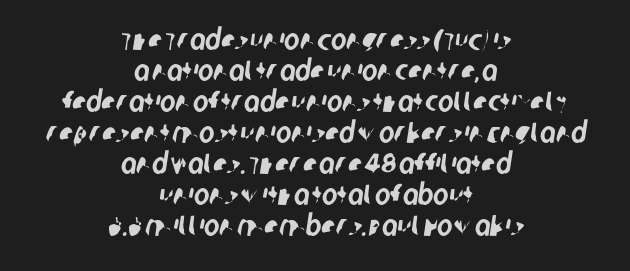
Q: Is the typeface a serif or a sans-serif typeface? A: Sans-serif.
Q: Is the text underlined? A: No.
Q: How is the paragraph aligned? A: Centered.
Q: Is the spacing between letters normal or unusually wide? A: Normal.
Q: Is the spacing between lines tight, normal or loose? A: Tight.
Q: Width (condensed, normal, or wide)? A: Condensed.
Q: Stroke contrast? A: Low.
Q: x-height? A: Large.
Q: Monospaced? A: No.
